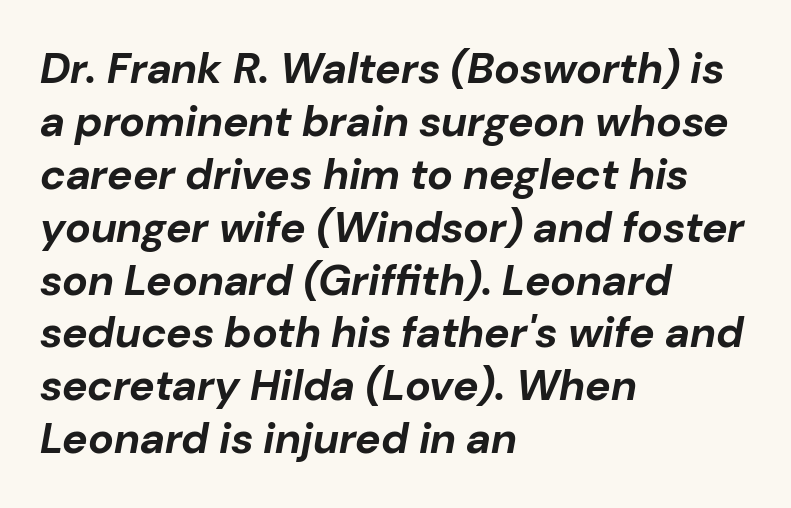
The image shows 43 px bold type, italic (leaning right); set left-aligned, line spacing 1.23x, normal letter spacing, not underlined; low stroke contrast and a medium x-height.
